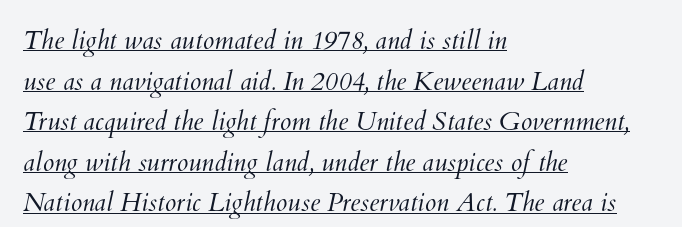
The image shows 26 px text type; set left-aligned, normal line spacing (1.56x), normal letter spacing, underlined.
